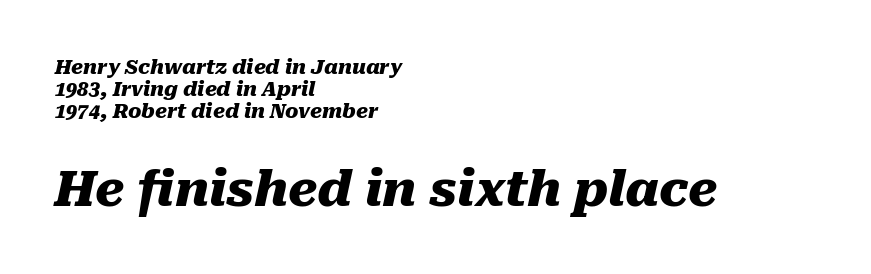
{"italic": "yes", "lean": "right", "slant_degrees": 10, "bold": "yes", "weight": "heavy", "width": "normal", "stroke_contrast": "medium", "x_height": "medium", "monospaced": "no", "underline": "no", "align": "left", "line_spacing": "tight", "line_spacing_ratio": 1.1, "letter_spacing": "normal", "letter_spacing_em": 0.0, "larger_block": "second", "size_ratio": 2.45, "glyph_px": 49}
